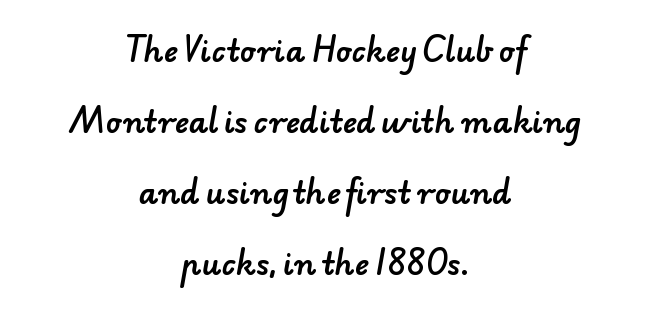
{"serif": "no", "width": "normal", "stroke_contrast": "low", "x_height": "small", "monospaced": "no", "underline": "no", "align": "center", "line_spacing": "loose", "line_spacing_ratio": 2.37, "letter_spacing": "normal", "letter_spacing_em": 0.0, "glyph_px": 30}
